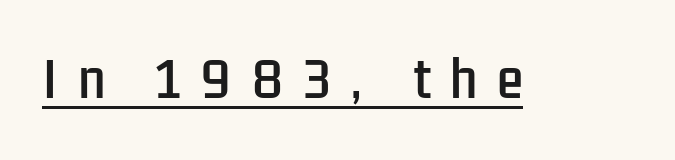
The image shows 48 px condensed sans-serif type, upright; set unusually wide letter spacing (+0.41 em), underlined; low stroke contrast and a medium x-height.
